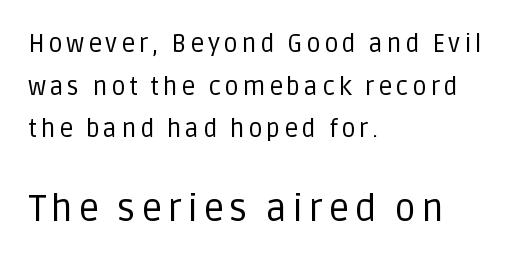
Honestly, there is no underline to notice here at all. Is this a heavy cut? Hardly; it is regular or lighter. The characters display no serif detailing; their extremities are plain. This sample has the flowing, uneven cadence of proportional lettering. The compositor pushed each line to the left boundary. Every character sits straight up, as roman type does.
